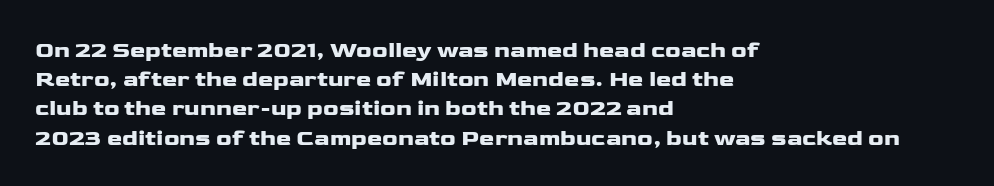
The image shows 23 px text type, upright; set left-aligned, normal line spacing (1.27x), normal letter spacing, not underlined.
